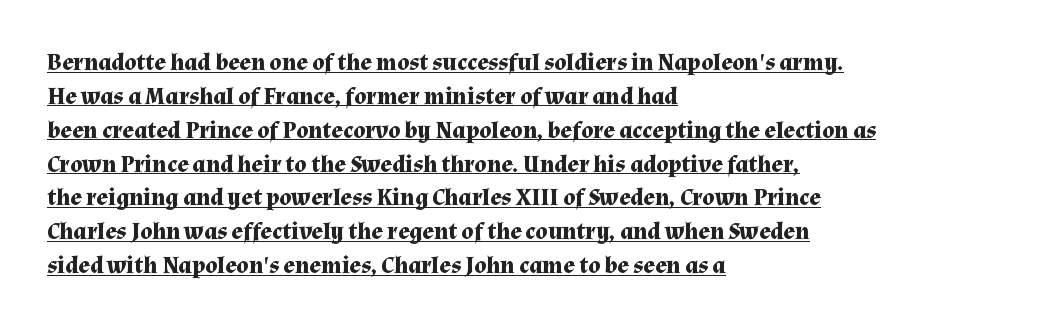
A roman cut, with each character standing at attention. These lines are set flush left with a ragged right edge. Check the space under the baseline: a stroke is drawn there. There is no visible air inserted between adjacent glyphs.
